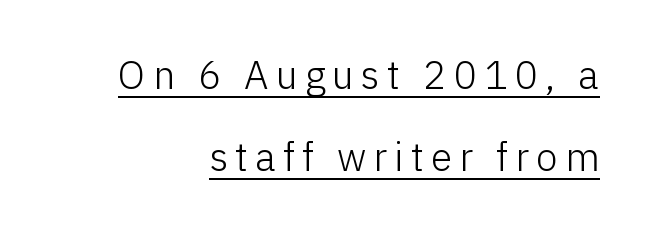
{"serif": "no", "italic": "no", "bold": "no", "weight": "light", "width": "normal", "stroke_contrast": "low", "x_height": "medium", "monospaced": "no", "underline": "yes", "align": "right", "line_spacing": "loose", "line_spacing_ratio": 2.11, "glyph_px": 39}
